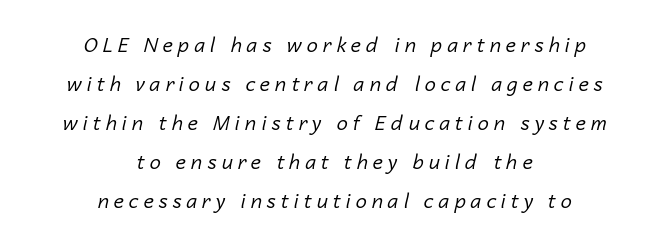
Q: Is the text bold? A: No.
Q: Is the text italic (slanted)? A: Yes, it leans right by about 14 degrees.
Q: Is the text underlined? A: No.
Q: How is the paragraph aligned? A: Centered.
Q: Is the spacing between letters normal or unusually wide? A: Unusually wide.
Q: Is the spacing between lines tight, normal or loose? A: Loose.
